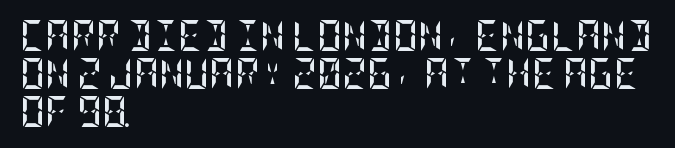
{"italic": "no", "bold": "yes", "weight": "semibold", "width": "condensed", "stroke_contrast": "low", "x_height": "large", "underline": "no", "align": "left", "line_spacing_ratio": 1.23, "letter_spacing": "normal", "letter_spacing_em": 0.0, "glyph_px": 31}
